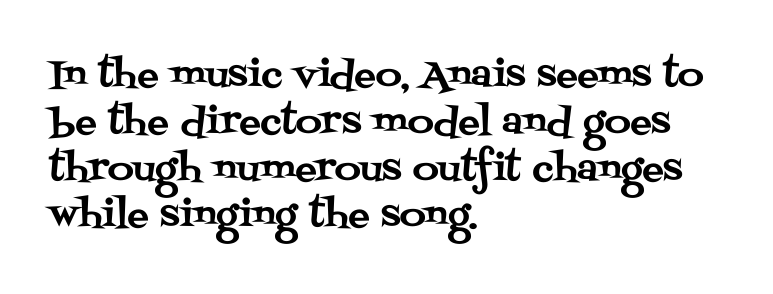
This rendering leaves character spacing at its baseline value. Clear beneath every line of the passage. Honestly, the row spacing looks completely unremarkable. Is this a fixed-width face? No — the glyphs have proportional, varying widths. A roman cut, with each character standing at attention. Does the copy run flush right? No — it runs flush left.
